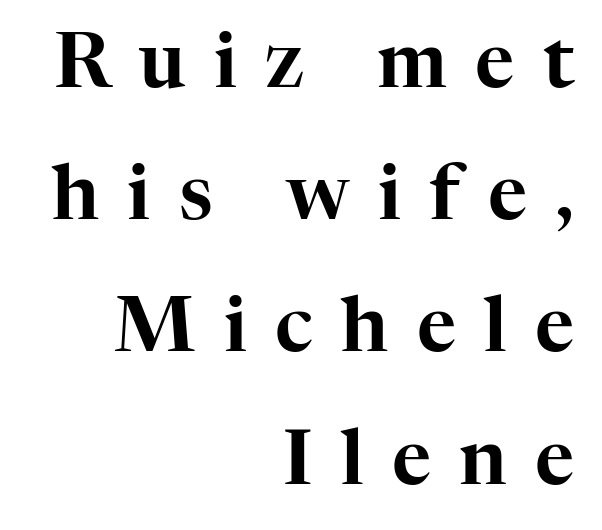
The image shows 76 px serif type, upright; set right-aligned, line spacing 1.74x, unusually wide letter spacing (+0.37 em), not underlined; high stroke contrast and a medium x-height.
